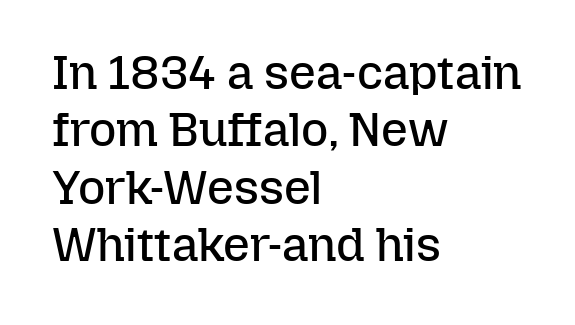
{"italic": "no", "bold": "no", "weight": "regular", "width": "normal", "stroke_contrast": "low", "x_height": "medium", "monospaced": "no", "underline": "no", "align": "left", "line_spacing_ratio": 1.22, "letter_spacing": "normal", "letter_spacing_em": 0.0, "glyph_px": 47}
